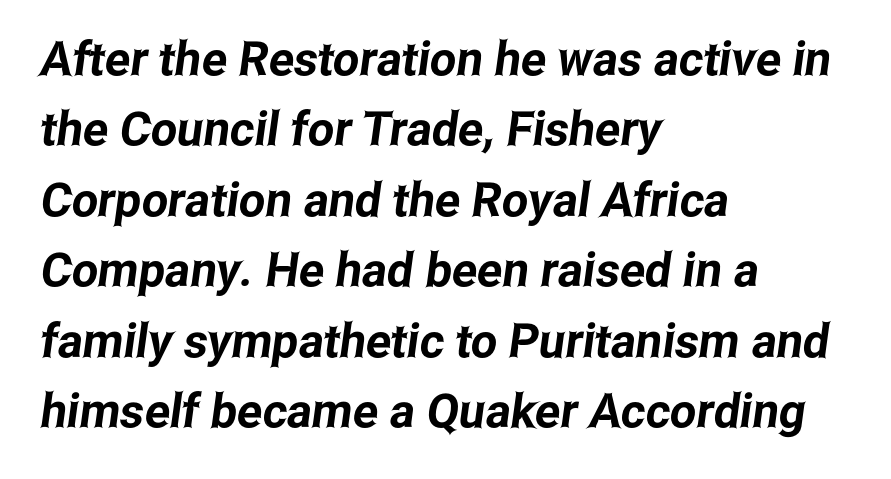
{"serif": "no", "width": "condensed", "stroke_contrast": "low", "x_height": "medium", "monospaced": "no", "underline": "no", "align": "left", "line_spacing": "normal", "line_spacing_ratio": 1.5, "letter_spacing": "normal", "letter_spacing_em": 0.0, "glyph_px": 47}
